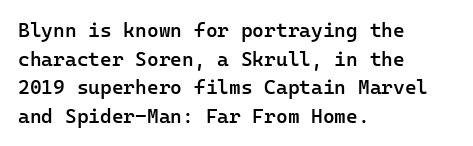
The image shows 20 px text type, upright; set left-aligned, normal line spacing (1.43x), normal letter spacing, not underlined.
